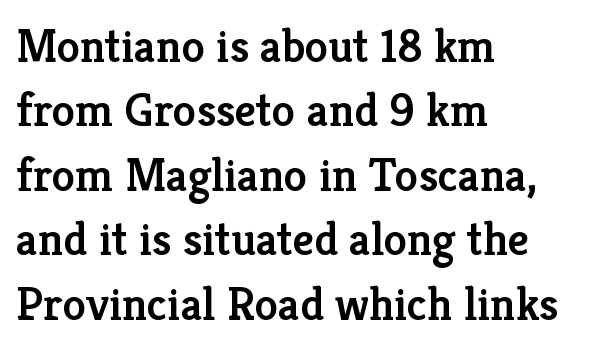
Q: Is the text bold? A: Semi-bold.
Q: Is the text italic (slanted)? A: No, it is upright.
Q: Is the typeface a serif or a sans-serif typeface? A: Serif.
Q: Is the text underlined? A: No.
Q: How is the paragraph aligned? A: Left-aligned.
Q: Is the spacing between letters normal or unusually wide? A: Normal.
Q: Is the spacing between lines tight, normal or loose? A: Normal.
Q: Width (condensed, normal, or wide)? A: Normal.
Q: Stroke contrast? A: Low.
Q: x-height? A: Medium.
Q: Monospaced? A: No.
